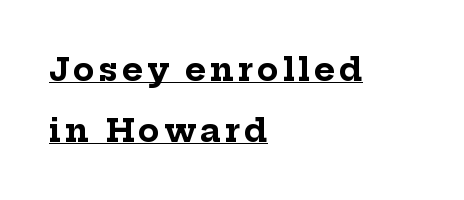
The image shows 32 px bold serif type, upright; set left-aligned, loose line spacing (1.9x), underlined; low stroke contrast and a medium x-height.
